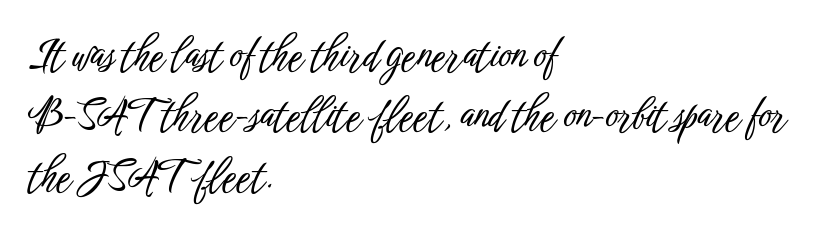
Q: Is the text italic (slanted)? A: Yes.
Q: Is the typeface a serif or a sans-serif typeface? A: Sans-serif.
Q: Is the text underlined? A: No.
Q: How is the paragraph aligned? A: Left-aligned.
Q: Is the spacing between letters normal or unusually wide? A: Normal.
Q: Is the spacing between lines tight, normal or loose? A: Normal.
Q: Width (condensed, normal, or wide)? A: Condensed.
Q: Stroke contrast? A: Low.
Q: x-height? A: Medium.
Q: Monospaced? A: No.
